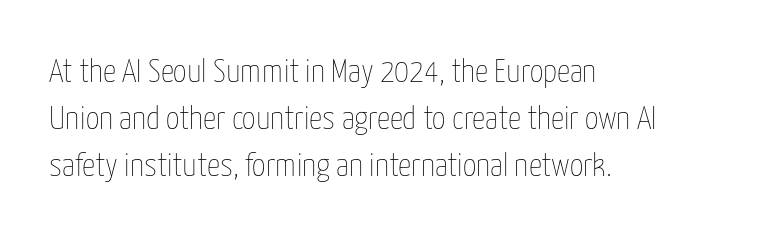
Q: Is the text bold? A: No.
Q: Is the text italic (slanted)? A: No, it is upright.
Q: Is the text underlined? A: No.
Q: How is the paragraph aligned? A: Left-aligned.
Q: Is the spacing between letters normal or unusually wide? A: Normal.
Q: Is the spacing between lines tight, normal or loose? A: Normal.
Q: Width (condensed, normal, or wide)? A: Condensed.
Q: Stroke contrast? A: Low.
Q: x-height? A: Medium.
Q: Monospaced? A: No.
